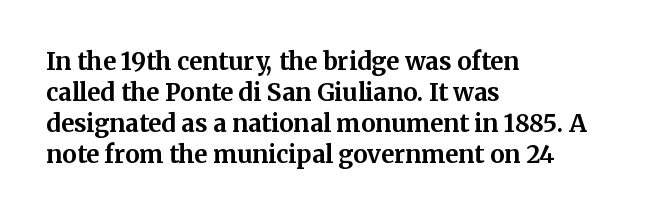
If you measured baseline to baseline, you'd find a middling distance. The specimen reads as upright at a glance. Glyph-to-glyph distance matches everyday printed text. Heavy, bold letterforms. Each row of text sits above clean, open space.
